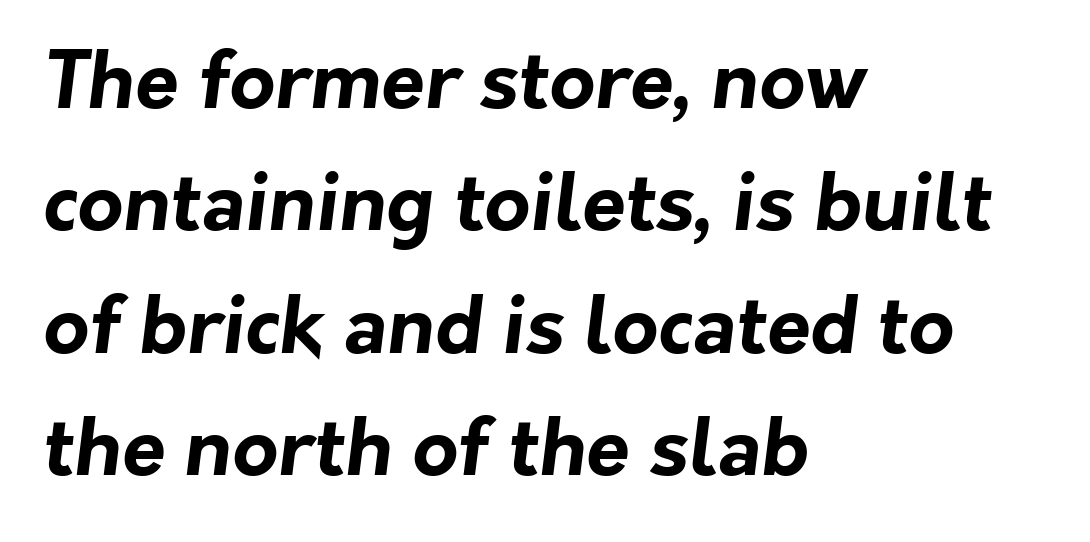
Q: Is the text bold? A: Yes.
Q: Is the typeface a serif or a sans-serif typeface? A: Sans-serif.
Q: Is the text underlined? A: No.
Q: How is the paragraph aligned? A: Left-aligned.
Q: Is the spacing between letters normal or unusually wide? A: Normal.
Q: Is the spacing between lines tight, normal or loose? A: Normal.
Q: Width (condensed, normal, or wide)? A: Normal.
Q: Stroke contrast? A: Low.
Q: x-height? A: Medium.
Q: Monospaced? A: No.
